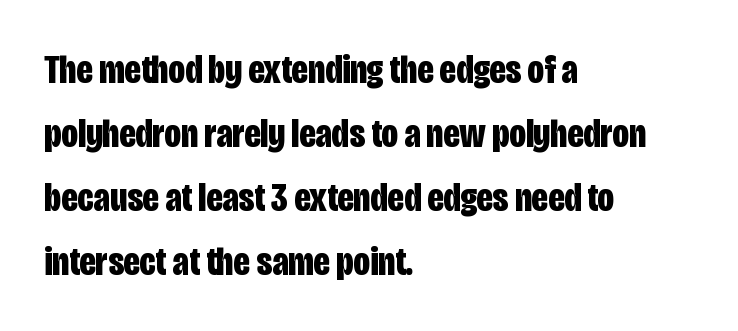
{"serif": "no", "italic": "no", "bold": "yes", "weight": "bold", "width": "condensed", "stroke_contrast": "low", "x_height": "large", "monospaced": "no", "underline": "no", "align": "left", "line_spacing": "normal", "line_spacing_ratio": 1.56, "letter_spacing": "normal", "letter_spacing_em": 0.0, "glyph_px": 41}
